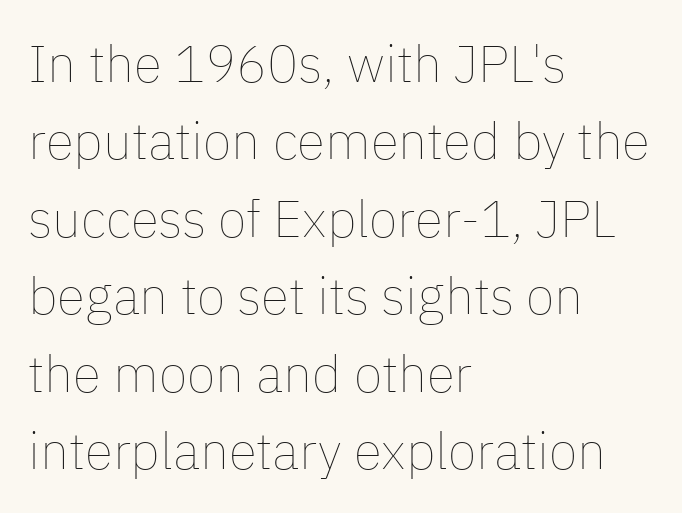
The image shows 52 px thin type, upright; set left-aligned, normal line spacing (1.49x), normal letter spacing, not underlined; low stroke contrast and a medium x-height.
